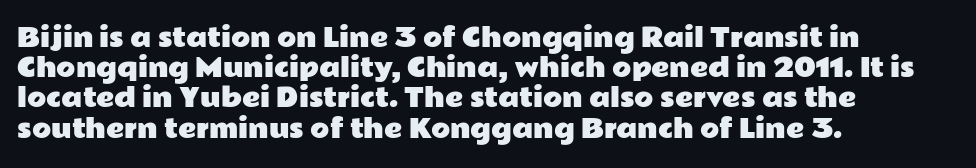
The image shows 25 px text type, upright; set left-aligned, line spacing 1.21x, normal letter spacing, not underlined.
